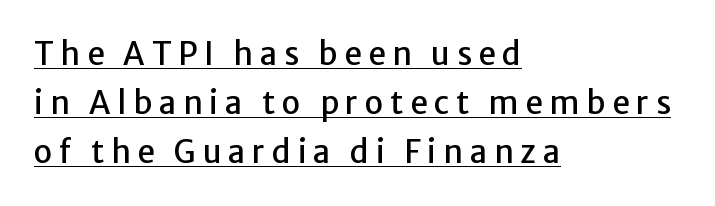
Italic: no, the glyphs are upright roman. If you drew a ruler down the left edge, every line would touch it. Stroke terminals: plain, sans-serif. This block has exactly the height ordinary leading produces.
